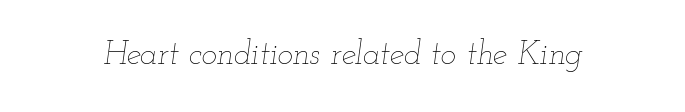
{"italic": "yes", "lean": "right", "slant_degrees": 12, "bold": "no", "weight": "thin", "width": "wide", "stroke_contrast": "low", "x_height": "small", "monospaced": "no", "underline": "no", "letter_spacing": "normal", "letter_spacing_em": 0.0, "glyph_px": 33}
